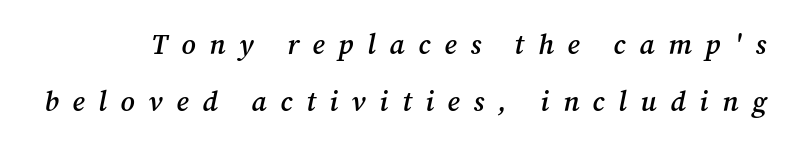
{"serif": "yes", "italic": "yes", "lean": "right", "slant_degrees": 12, "bold": "semi", "weight": "semibold", "width": "normal", "stroke_contrast": "medium", "x_height": "medium", "monospaced": "no", "underline": "no", "line_spacing": "loose", "line_spacing_ratio": 2.03, "letter_spacing": "wide", "letter_spacing_em": 0.49, "glyph_px": 28}
